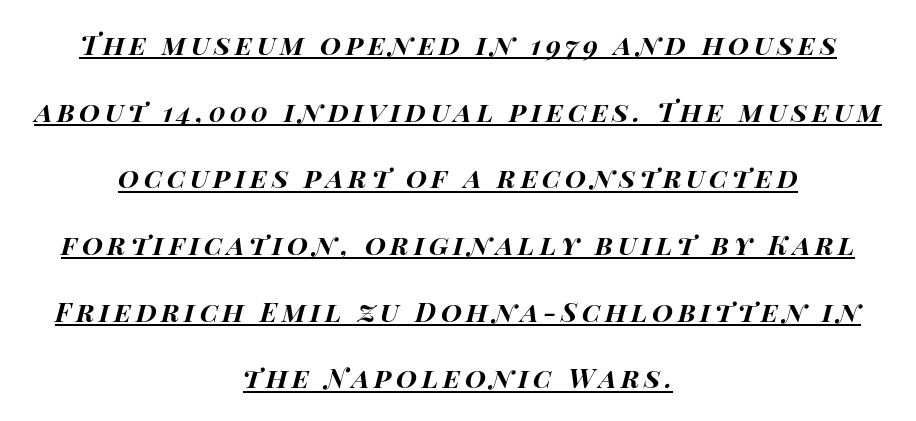
Heavy, bold letterforms. Somebody hit Ctrl+U on this one — the words are underlined. The text carries the slant typical of an italic or oblique font. Which margin do the lines hug? Neither — every line sits in the middle. How would I describe the line gaps? Wide and relaxed.
